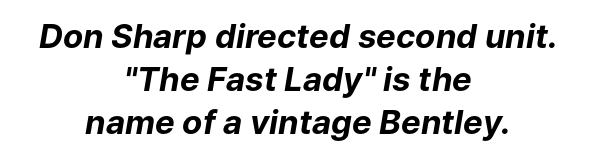
Q: Is the text bold? A: Yes.
Q: Is the text italic (slanted)? A: Yes, it leans right by about 9 degrees.
Q: Is the text underlined? A: No.
Q: How is the paragraph aligned? A: Centered.
Q: Is the spacing between letters normal or unusually wide? A: Normal.
Q: Is the spacing between lines tight, normal or loose? A: Normal.
Q: Width (condensed, normal, or wide)? A: Normal.
Q: Stroke contrast? A: Low.
Q: x-height? A: Medium.
Q: Monospaced? A: No.
